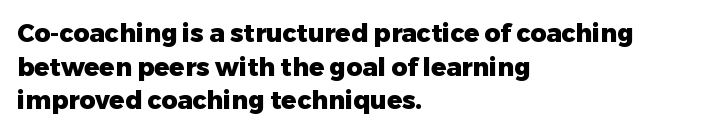
{"italic": "no", "bold": "yes", "underline": "no", "align": "left", "line_spacing": "normal", "line_spacing_ratio": 1.35, "letter_spacing": "normal", "letter_spacing_em": 0.0, "glyph_px": 25}
